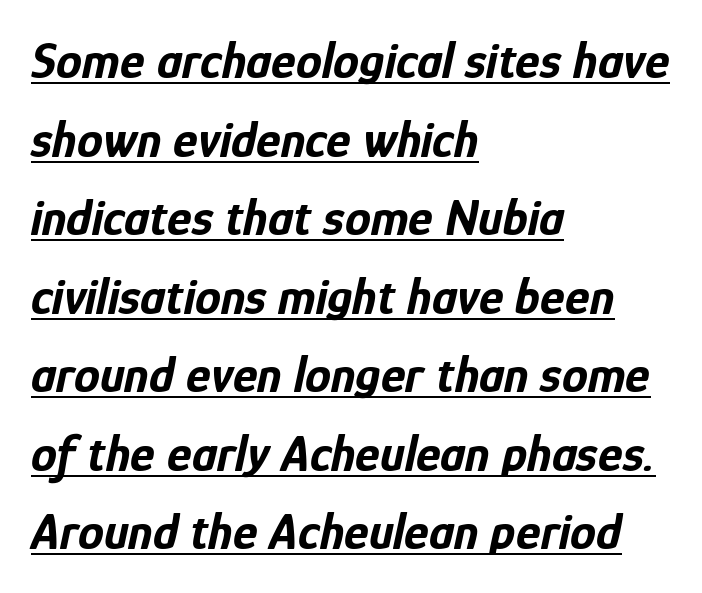
{"italic": "yes", "lean": "right", "slant_degrees": 12, "bold": "yes", "weight": "bold", "width": "condensed", "stroke_contrast": "low", "x_height": "medium", "monospaced": "no", "underline": "yes", "align": "left", "line_spacing": "normal", "line_spacing_ratio": 1.51, "letter_spacing": "normal", "letter_spacing_em": 0.0, "glyph_px": 52}
